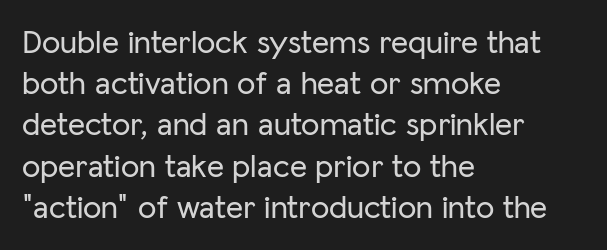
The image shows 33 px sans-serif type, upright; set left-aligned, normal line spacing (1.25x), normal letter spacing, not underlined; low stroke contrast and a medium x-height.
